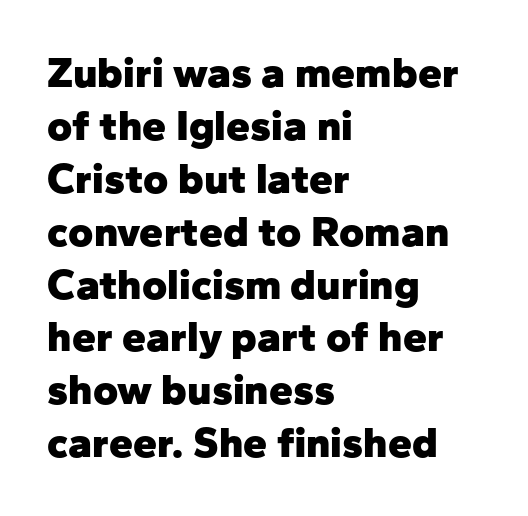
Strong, thick strokes mark this as bold type. The letters sit at their default tracking, neither squeezed nor spread. This sample uses an upright cut, with every glyph sitting square on the baseline. Proportional: the letters do not fall into vertical columns. Check where the strokes stop: nothing finishes them off — pure sans.
